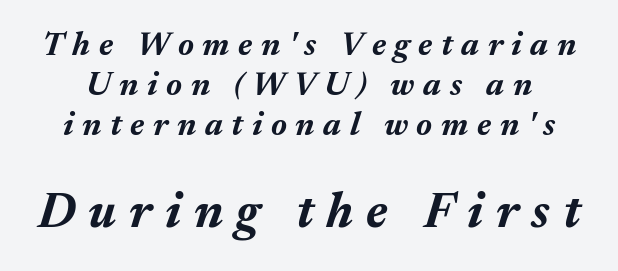
Q: Is the text bold? A: Yes.
Q: Is the text italic (slanted)? A: Yes, it leans right by about 17 degrees.
Q: Is the text underlined? A: No.
Q: Is the spacing between letters normal or unusually wide? A: Unusually wide.
Q: Which block of text is set in a larger size, the first (top) or the second (bottom)? A: The second (bottom) one.
Q: Width (condensed, normal, or wide)? A: Normal.
Q: Stroke contrast? A: Medium.
Q: x-height? A: Medium.
Q: Monospaced? A: No.
